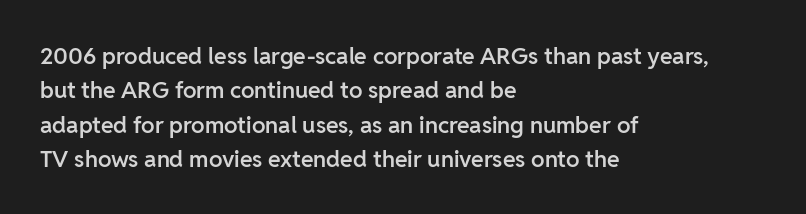
{"italic": "no", "bold": "semi", "underline": "no", "align": "left", "line_spacing": "normal", "line_spacing_ratio": 1.49, "letter_spacing": "normal", "letter_spacing_em": 0.0, "glyph_px": 23}
